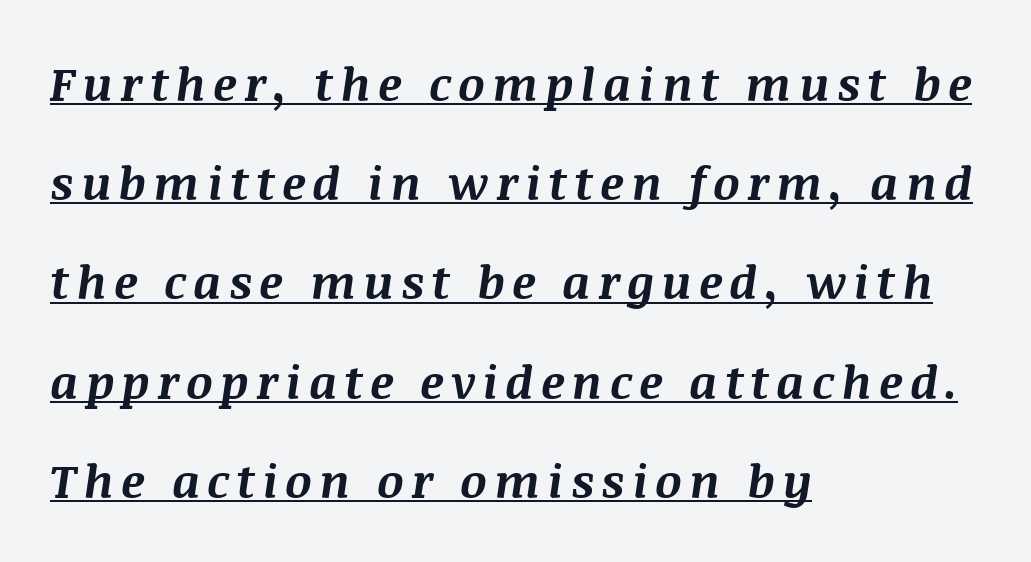
The image shows 47 px bold type, italic (leaning right); set left-aligned, loose line spacing (2.11x), underlined; medium stroke contrast and a large x-height.
